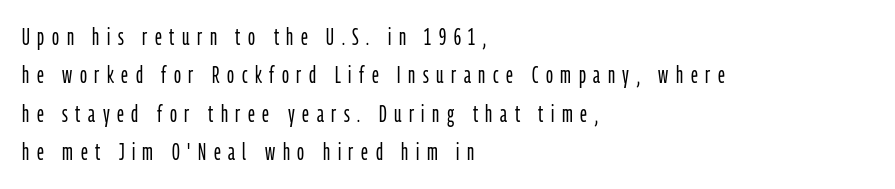
Q: Is the text bold? A: No.
Q: Is the text italic (slanted)? A: No, it is upright.
Q: Is the text underlined? A: No.
Q: How is the paragraph aligned? A: Left-aligned.
Q: Is the spacing between letters normal or unusually wide? A: Unusually wide.
Q: Is the spacing between lines tight, normal or loose? A: Normal.
